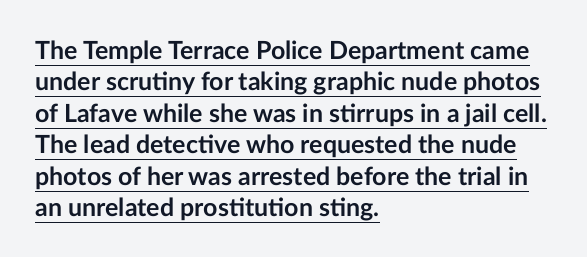
{"italic": "no", "bold": "yes", "underline": "yes", "align": "left", "line_spacing": "normal", "line_spacing_ratio": 1.26, "letter_spacing": "normal", "letter_spacing_em": 0.0, "glyph_px": 25}
